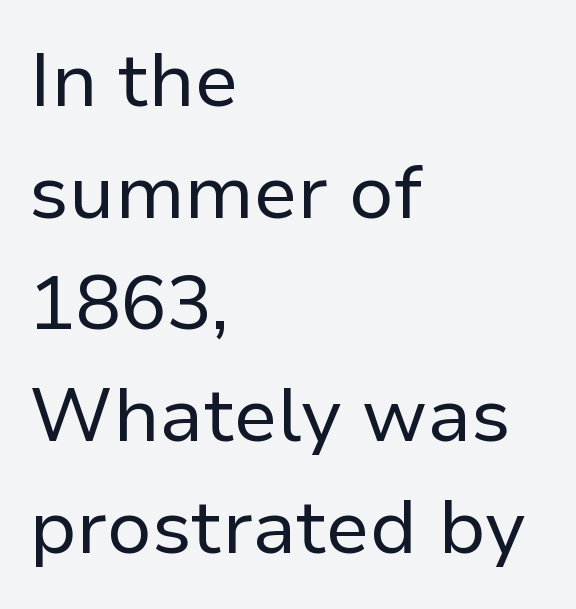
The image shows 76 px regular-weight sans-serif type, upright; set left-aligned, normal line spacing (1.47x), normal letter spacing, not underlined; low stroke contrast and a medium x-height.
